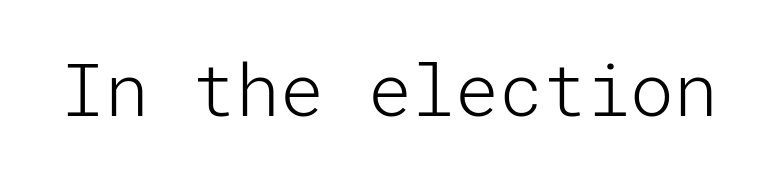
{"serif": "no", "italic": "no", "bold": "no", "weight": "light", "width": "normal", "stroke_contrast": "low", "x_height": "medium", "underline": "no", "letter_spacing": "normal", "letter_spacing_em": 0.0, "glyph_px": 73}
